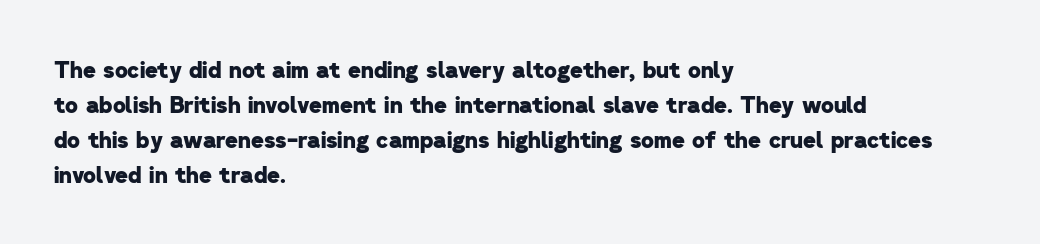
{"bold": "yes", "underline": "no", "align": "left", "line_spacing": "normal", "line_spacing_ratio": 1.59, "letter_spacing": "normal", "letter_spacing_em": 0.0, "glyph_px": 22}
